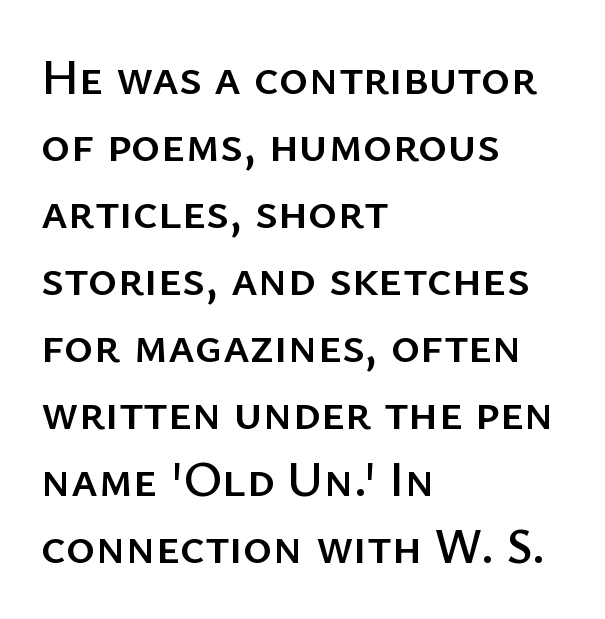
{"serif": "no", "italic": "no", "width": "normal", "stroke_contrast": "low", "x_height": "medium", "monospaced": "no", "underline": "no", "align": "left", "line_spacing": "normal", "line_spacing_ratio": 1.34, "letter_spacing": "normal", "letter_spacing_em": 0.0, "glyph_px": 50}
